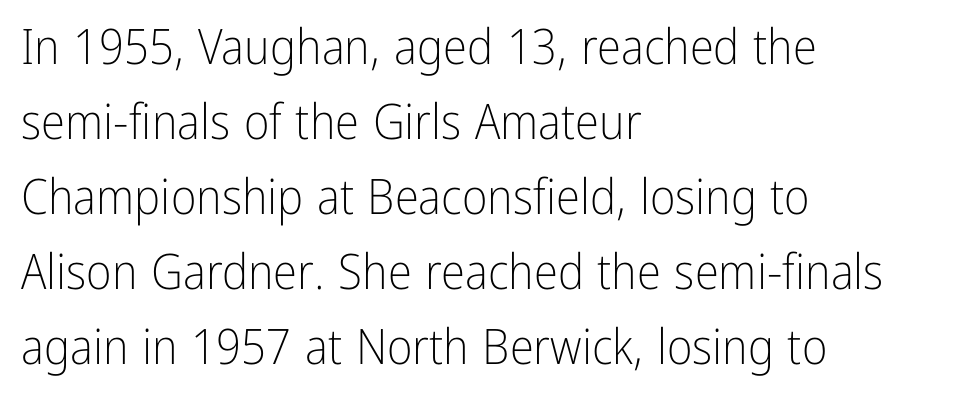
{"serif": "no", "italic": "no", "bold": "no", "weight": "light", "width": "condensed", "stroke_contrast": "low", "x_height": "medium", "monospaced": "no", "underline": "no", "align": "left", "line_spacing": "normal", "line_spacing_ratio": 1.53, "letter_spacing": "normal", "letter_spacing_em": 0.0, "glyph_px": 49}
